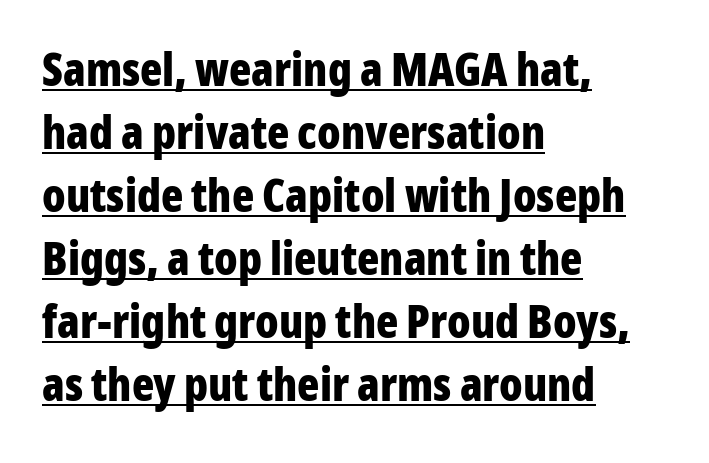
The image shows 46 px bold, condensed sans-serif type, upright; set left-aligned, normal line spacing (1.37x), normal letter spacing, underlined; low stroke contrast and a medium x-height.
